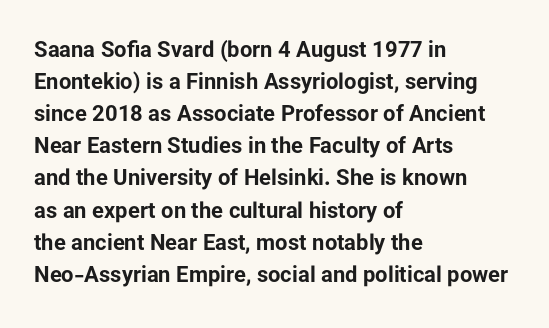
The image shows 22 px bold type, upright; set left-aligned, normal line spacing (1.46x), normal letter spacing, not underlined.
